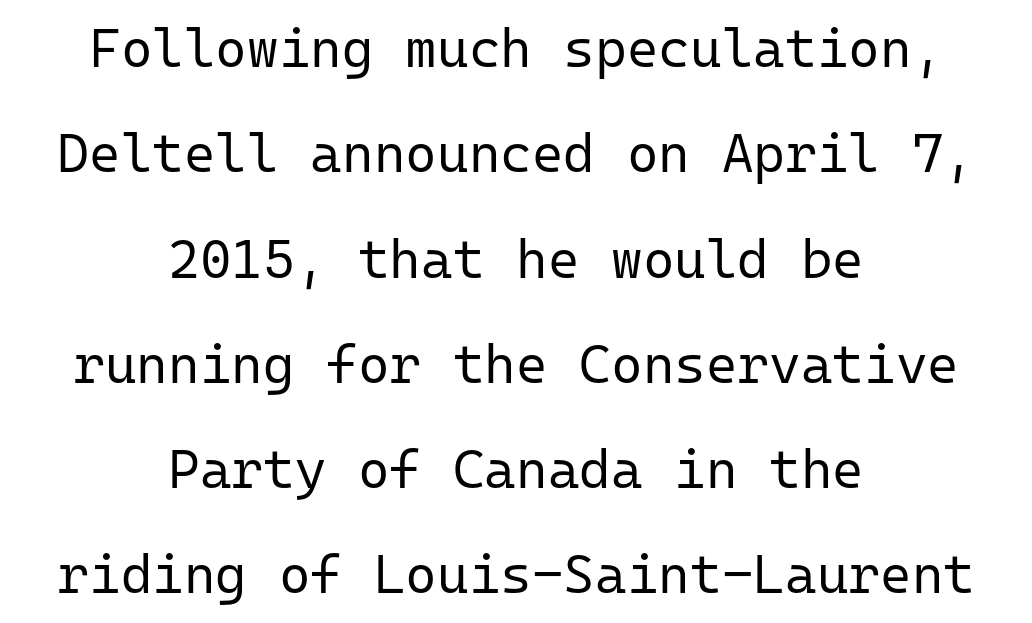
Q: Is the text bold? A: No.
Q: Is the text italic (slanted)? A: No, it is upright.
Q: Is the typeface a serif or a sans-serif typeface? A: Sans-serif.
Q: Is the text underlined? A: No.
Q: How is the paragraph aligned? A: Centered.
Q: Is the spacing between letters normal or unusually wide? A: Normal.
Q: Is the spacing between lines tight, normal or loose? A: Loose.
Q: Width (condensed, normal, or wide)? A: Normal.
Q: Stroke contrast? A: Low.
Q: x-height? A: Medium.
Q: Monospaced? A: Yes.
